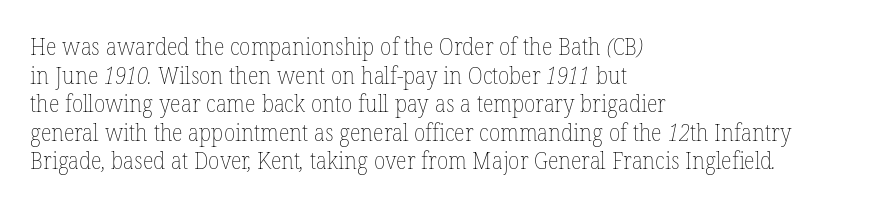
{"bold": "no", "underline": "no", "align": "left", "line_spacing_ratio": 1.24, "letter_spacing": "normal", "letter_spacing_em": 0.0, "glyph_px": 23}
